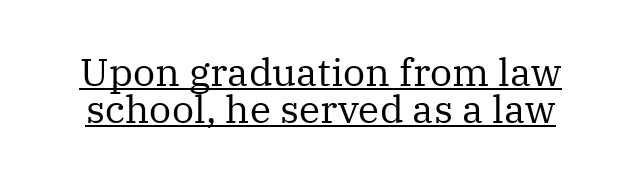
Nobody touched the tracking dial on this one. Notice how the stems are strictly vertical — no italics here. The cut favours lightness, reaching ordinary text weight at its darkest. Successive baselines arrive quickly, one right under another.
